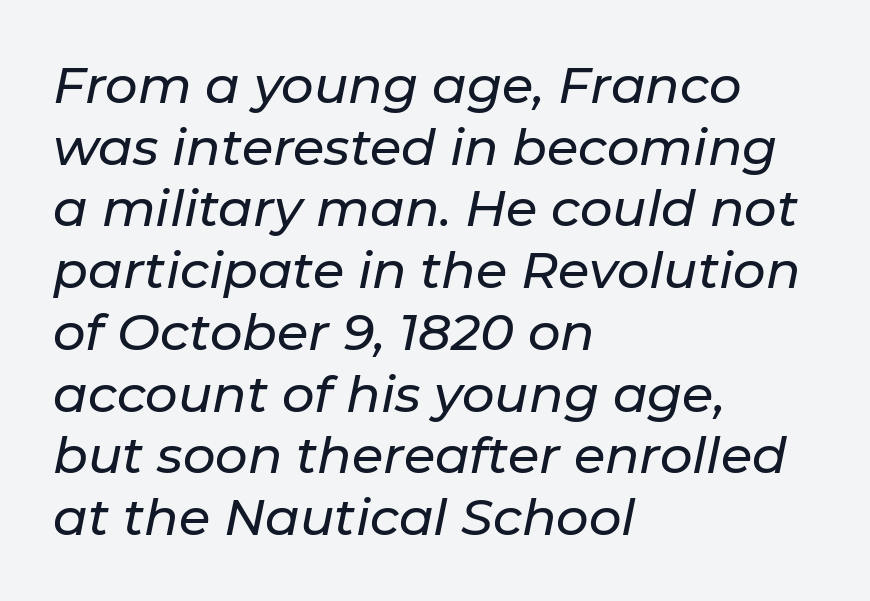
{"italic": "yes", "lean": "right", "slant_degrees": 11, "width": "normal", "stroke_contrast": "low", "x_height": "medium", "monospaced": "no", "underline": "no", "align": "left", "line_spacing_ratio": 1.21, "letter_spacing": "normal", "letter_spacing_em": 0.0, "glyph_px": 51}
